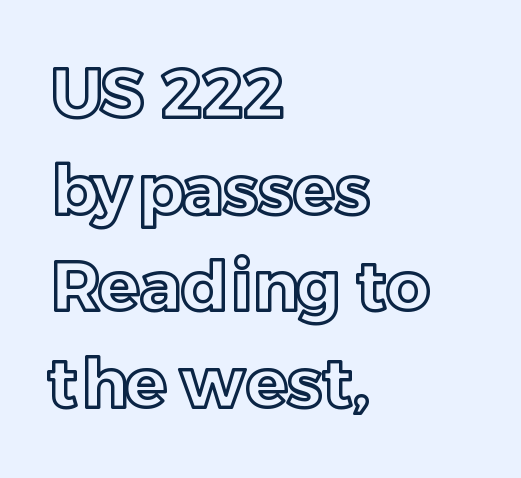
Q: Is the text italic (slanted)? A: No, it is upright.
Q: Is the text underlined? A: No.
Q: How is the paragraph aligned? A: Left-aligned.
Q: Is the spacing between letters normal or unusually wide? A: Normal.
Q: Is the spacing between lines tight, normal or loose? A: Normal.
Q: Width (condensed, normal, or wide)? A: Normal.
Q: x-height? A: Medium.
Q: Monospaced? A: No.
